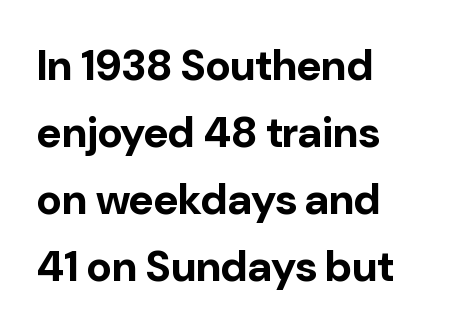
{"serif": "no", "italic": "no", "bold": "yes", "weight": "bold", "width": "normal", "stroke_contrast": "low", "x_height": "medium", "monospaced": "no", "underline": "no", "align": "left", "line_spacing": "normal", "line_spacing_ratio": 1.56, "letter_spacing": "normal", "letter_spacing_em": 0.0, "glyph_px": 43}
